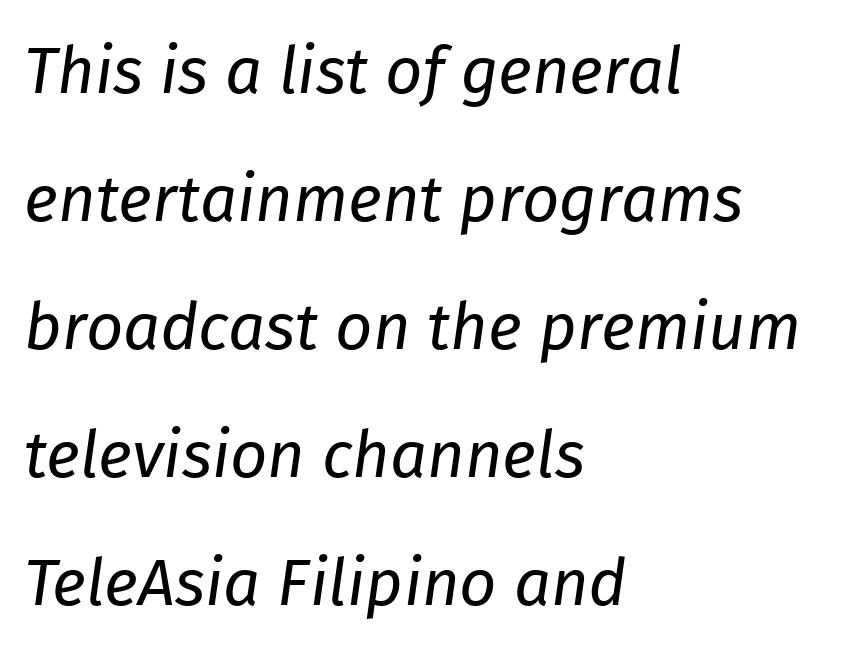
{"italic": "yes", "lean": "right", "slant_degrees": 8, "bold": "no", "weight": "regular", "width": "normal", "stroke_contrast": "low", "x_height": "medium", "monospaced": "no", "underline": "no", "align": "left", "line_spacing": "loose", "line_spacing_ratio": 1.97, "letter_spacing": "normal", "letter_spacing_em": 0.0, "glyph_px": 65}
